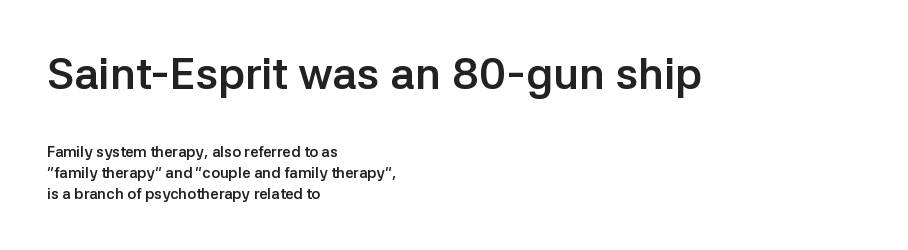
You could not count columns in this text — the font is proportionally spaced. Line beginnings align vertically; line endings do not. Classification — sans serif. Letters rest on an invisible, unmarked baseline.
